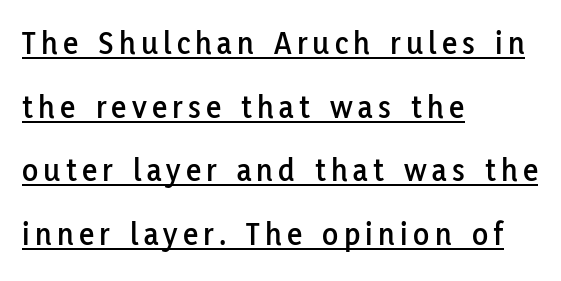
What's the leading like? Stretched, with rows far apart. Think of a printed novel: that variable character pitch is what you see here. Classification — sans serif. Compared with a centered layout, this one pins lines to the left instead. Looks like someone drew a line under every word here.
